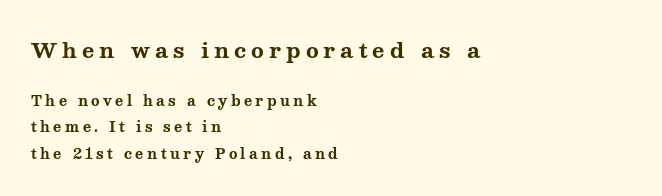
Anything drawn beneath the words? Only blank space. These lines were composed using upright roman letters. On the weight axis this lands at bold, roughly 700. The letterforms stand isolated, each surrounded by extra space. Honestly, the rows look like they've been pulled way apart. Typesetter's note — upper block bumped up in size, lower block left smaller.
